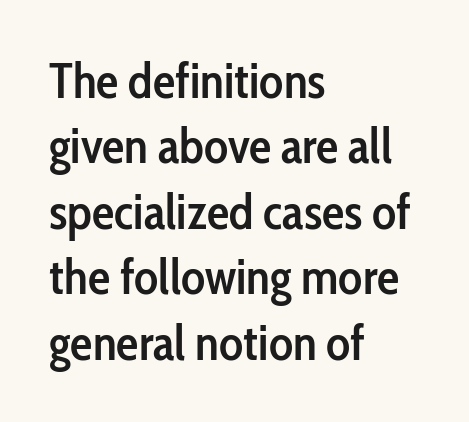
Type style note: lacks serifs. Rendered with straight, roman letterforms. Slightly chunky letters — semibold, I'd say, not full bold. In terms of leading, this rendering sits right in the middle.
